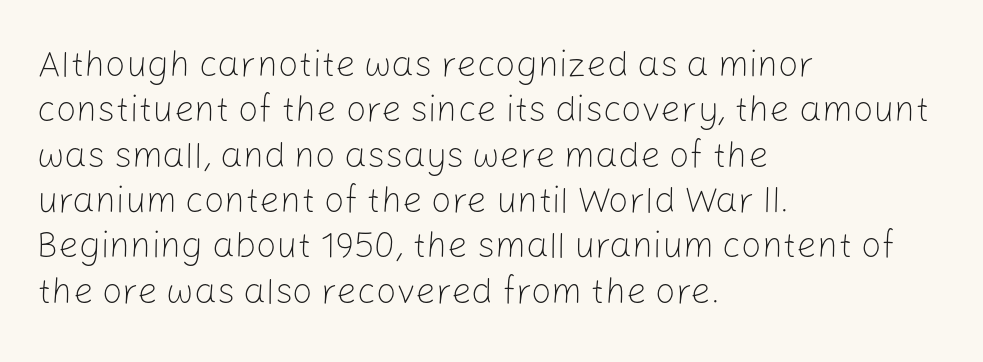
The image shows 36 px light sans-serif type, upright; set left-aligned, normal line spacing (1.26x), normal letter spacing, not underlined; low stroke contrast and a medium x-height.
